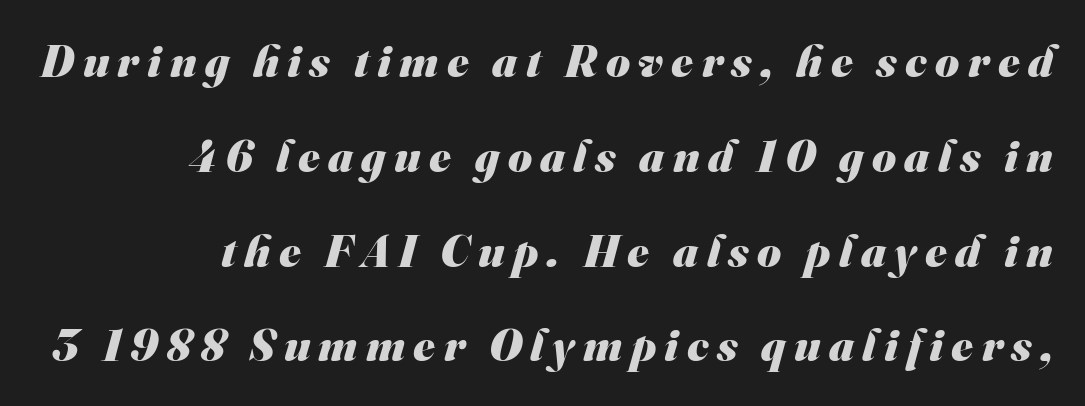
{"serif": "no", "bold": "yes", "weight": "heavy", "width": "normal", "stroke_contrast": "medium", "x_height": "small", "monospaced": "no", "underline": "no", "align": "right", "line_spacing": "loose", "line_spacing_ratio": 2.06, "glyph_px": 46}
